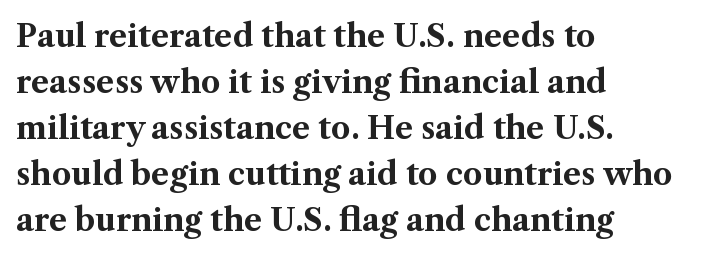
The image shows 31 px bold serif type, upright; set left-aligned, normal line spacing (1.48x), normal letter spacing, not underlined; medium stroke contrast and a medium x-height.
